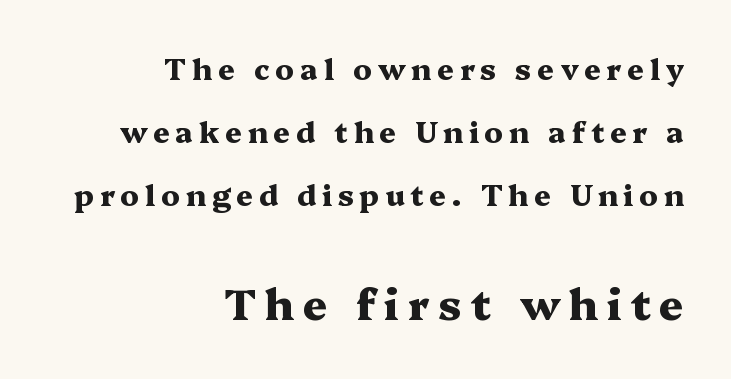
Q: Is the text bold? A: Yes.
Q: Is the text italic (slanted)? A: No, it is upright.
Q: Is the typeface a serif or a sans-serif typeface? A: Serif.
Q: Is the text underlined? A: No.
Q: How is the paragraph aligned? A: Right-aligned.
Q: Is the spacing between letters normal or unusually wide? A: Unusually wide.
Q: Is the spacing between lines tight, normal or loose? A: Loose.
Q: Which block of text is set in a larger size, the first (top) or the second (bottom)? A: The second (bottom) one.
Q: Width (condensed, normal, or wide)? A: Wide.
Q: Stroke contrast? A: Medium.
Q: x-height? A: Medium.
Q: Monospaced? A: No.
